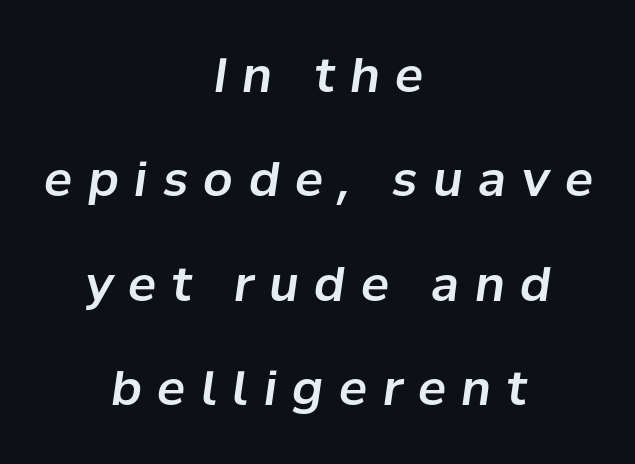
{"italic": "yes", "lean": "right", "slant_degrees": 8, "width": "normal", "stroke_contrast": "low", "x_height": "medium", "monospaced": "no", "underline": "no", "align": "center", "line_spacing": "loose", "line_spacing_ratio": 2.22, "letter_spacing": "wide", "letter_spacing_em": 0.33, "glyph_px": 47}
